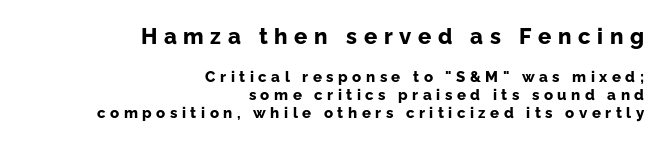
{"italic": "no", "bold": "yes", "underline": "no", "align": "right", "line_spacing_ratio": 1.2, "letter_spacing": "wide", "letter_spacing_em": 0.3, "larger_block": "first", "size_ratio": 1.47, "glyph_px": 22}
